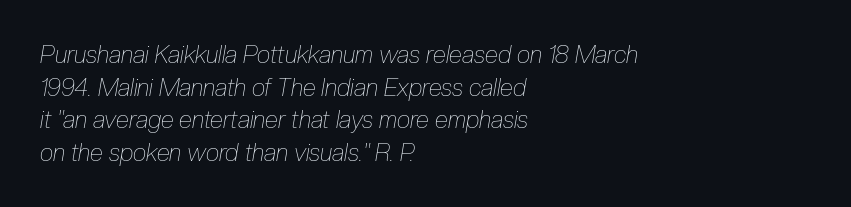
Descenders hang freely into open space. Notice how the passage keeps a crisp vertical edge on the left only. The letterforms sit at book weight or below. Students, note that the glyphs here touch the page at normal intervals. When letters slant like this, we call the style italic. Is there much room between lines? A standard amount, neither cramped nor airy.
